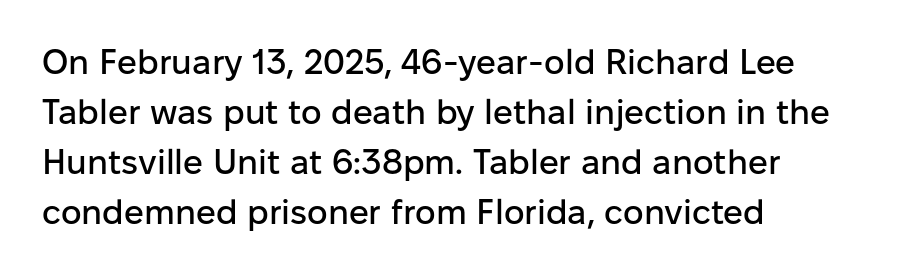
The image shows 35 px sans-serif type, upright; set left-aligned, normal line spacing (1.43x), normal letter spacing, not underlined; low stroke contrast and a medium x-height.
